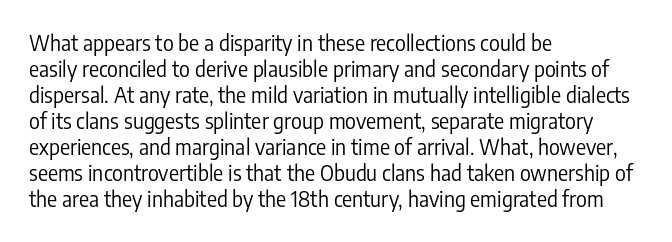
Q: Is the text bold? A: No.
Q: Is the text italic (slanted)? A: No, it is upright.
Q: Is the text underlined? A: No.
Q: How is the paragraph aligned? A: Left-aligned.
Q: Is the spacing between letters normal or unusually wide? A: Normal.
